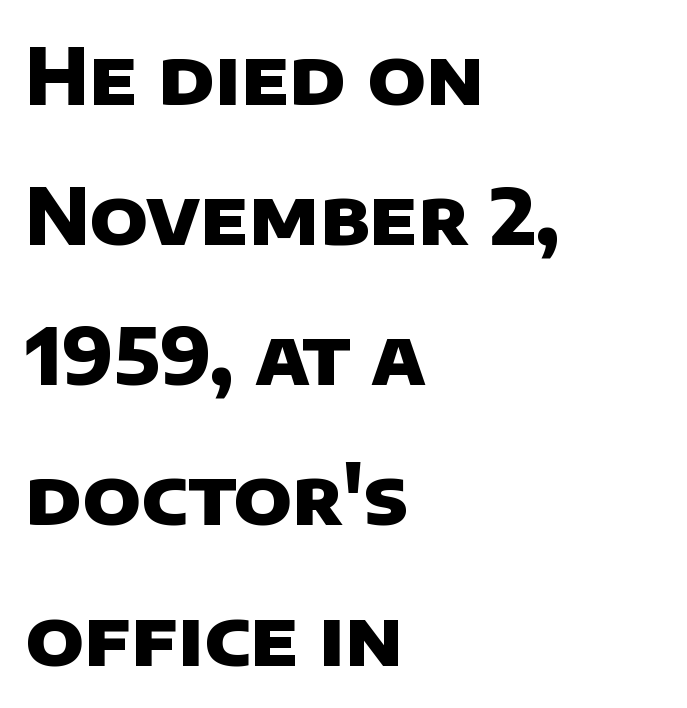
Q: Is the text bold? A: Yes.
Q: Is the typeface a serif or a sans-serif typeface? A: Sans-serif.
Q: Is the text underlined? A: No.
Q: How is the paragraph aligned? A: Left-aligned.
Q: Is the spacing between letters normal or unusually wide? A: Normal.
Q: Width (condensed, normal, or wide)? A: Normal.
Q: Stroke contrast? A: Low.
Q: x-height? A: Large.
Q: Monospaced? A: No.
